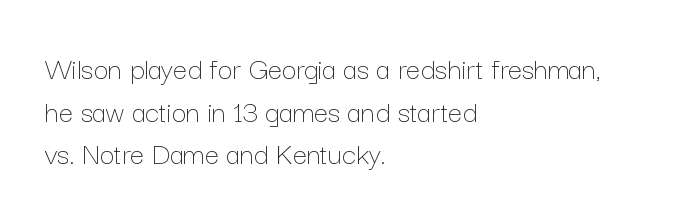
Q: Is the text bold? A: No.
Q: Is the text italic (slanted)? A: No, it is upright.
Q: Is the text underlined? A: No.
Q: How is the paragraph aligned? A: Left-aligned.
Q: Is the spacing between letters normal or unusually wide? A: Normal.
Q: Is the spacing between lines tight, normal or loose? A: Normal.
Q: Width (condensed, normal, or wide)? A: Normal.
Q: Stroke contrast? A: Low.
Q: x-height? A: Medium.
Q: Monospaced? A: No.
